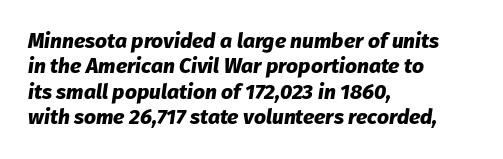
Q: Is the text bold? A: Yes.
Q: Is the text italic (slanted)? A: Yes, it leans right by about 8 degrees.
Q: Is the text underlined? A: No.
Q: How is the paragraph aligned? A: Left-aligned.
Q: Is the spacing between letters normal or unusually wide? A: Normal.
